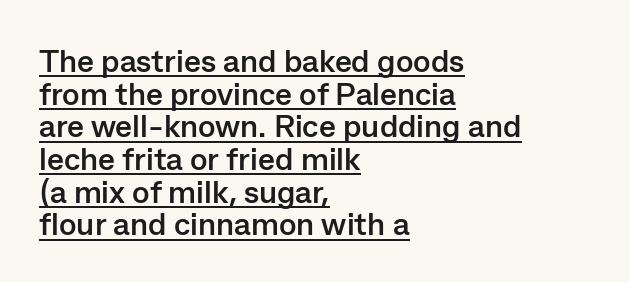
The image shows 32 px semibold sans-serif type, upright; set left-aligned, tight line spacing (1.02x), normal letter spacing, underlined; low stroke contrast and a medium x-height.
